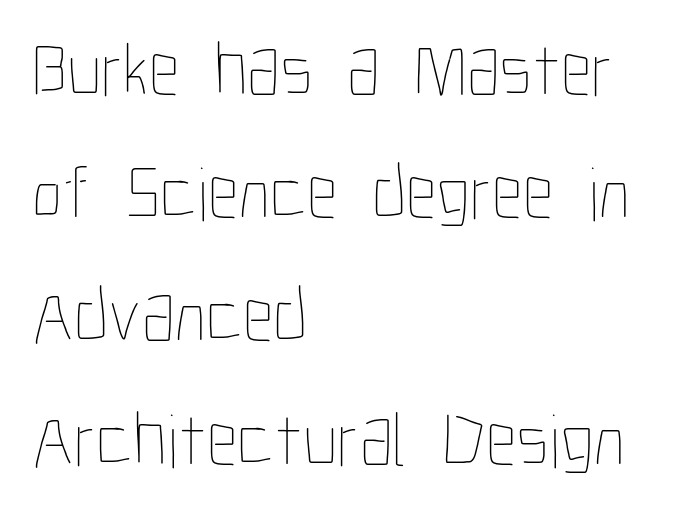
The font sits on the lighter half of the weight spectrum, regular included. The space beneath each line is pristine and unruled. These lines are set flush left with a ragged right edge. Do the characters align in a grid? No, the font is proportional. The passage shown stacks its lines at a standard gap.
